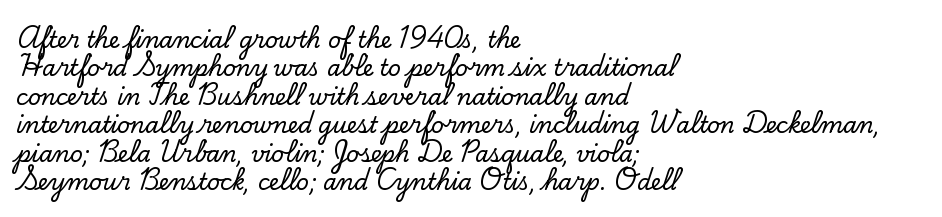
The image shows 22 px text type; set left-aligned, normal line spacing (1.29x), normal letter spacing, not underlined.
